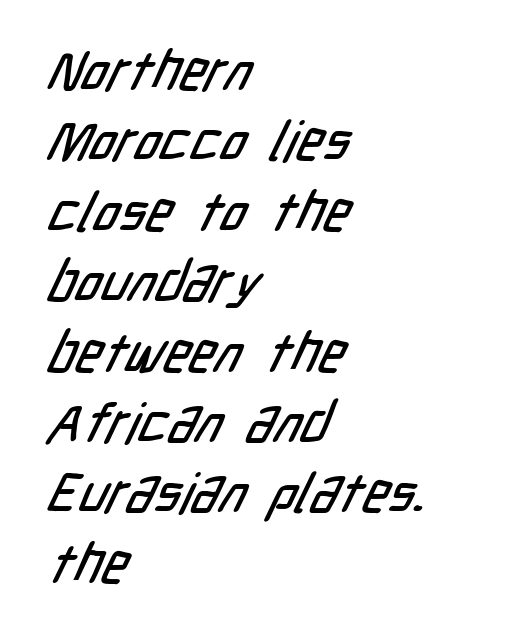
The image shows 55 px condensed sans-serif type; set left-aligned, normal line spacing (1.28x), normal letter spacing, not underlined; low stroke contrast and a medium x-height.
